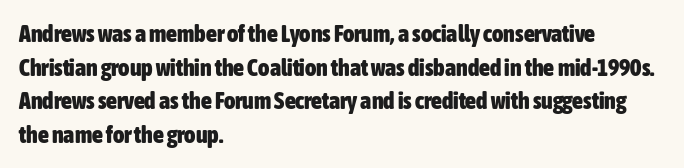
Q: Is the text bold? A: Yes.
Q: Is the text italic (slanted)? A: No, it is upright.
Q: Is the text underlined? A: No.
Q: How is the paragraph aligned? A: Left-aligned.
Q: Is the spacing between letters normal or unusually wide? A: Normal.
Q: Is the spacing between lines tight, normal or loose? A: Normal.
